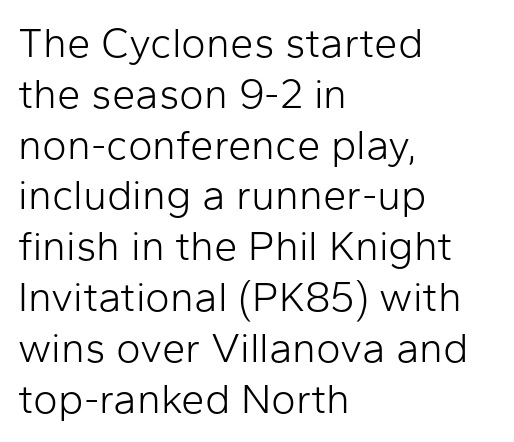
{"serif": "no", "italic": "no", "bold": "no", "weight": "light", "width": "normal", "stroke_contrast": "low", "x_height": "medium", "monospaced": "no", "underline": "no", "align": "left", "line_spacing_ratio": 1.21, "letter_spacing": "normal", "letter_spacing_em": 0.0, "glyph_px": 42}
